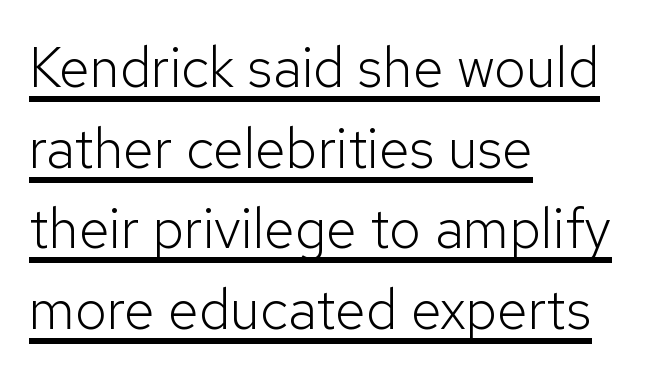
{"serif": "no", "italic": "no", "bold": "no", "weight": "light", "width": "normal", "stroke_contrast": "low", "x_height": "medium", "monospaced": "no", "underline": "yes", "align": "left", "line_spacing": "normal", "line_spacing_ratio": 1.44, "letter_spacing": "normal", "letter_spacing_em": 0.0, "glyph_px": 56}
